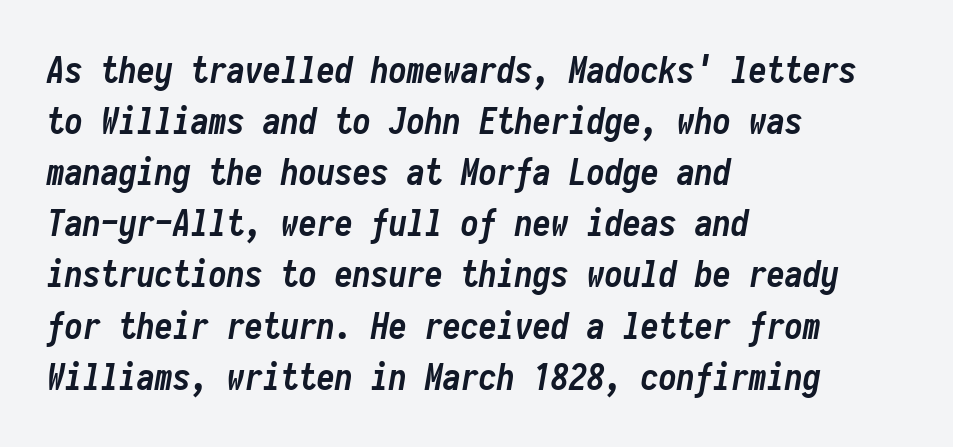
Q: Is the text bold? A: Yes.
Q: Is the text italic (slanted)? A: Yes, it leans right by about 10 degrees.
Q: Is the text underlined? A: No.
Q: How is the paragraph aligned? A: Left-aligned.
Q: Is the spacing between letters normal or unusually wide? A: Normal.
Q: Is the spacing between lines tight, normal or loose? A: Normal.
Q: Width (condensed, normal, or wide)? A: Condensed.
Q: Stroke contrast? A: Low.
Q: x-height? A: Medium.
Q: Monospaced? A: Yes.
